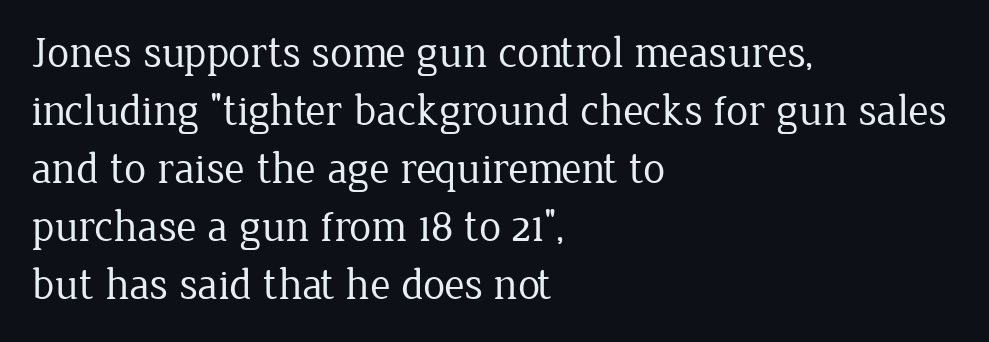
Compared with typical body copy, the letter spacing here is the same. A normal amount of white space separates one row of letters from the next. Compared with a typical body face, this is equally light or lighter still. Regarding serifs, this sample has them.
